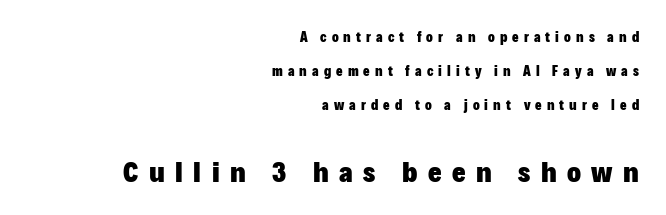
Regarding leading, the lines here are spaced well apart. You get the small type first, then a jump to larger type. Summary of weight: heavy, a full bold. This rendering features lettering with no underline. Leftover space on each line is placed entirely before the opening word.
